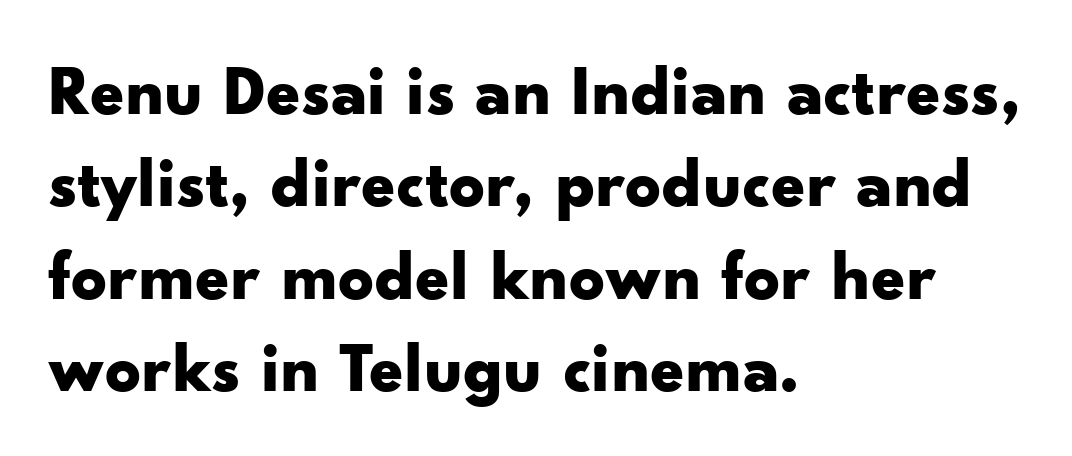
This sample is left-justified, so line endings fall wherever the words run out. Italic: no, the glyphs are upright roman. Notice how thick the strokes are: this is what a full bold looks like. Are there feet on the stems? There aren't — it's a sans.
